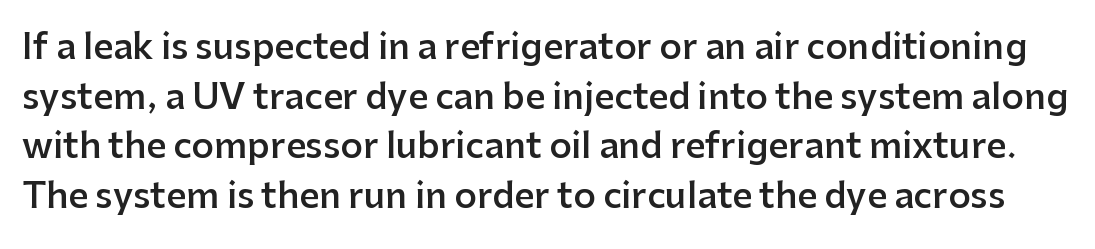
Q: Is the text bold? A: Semi-bold.
Q: Is the text italic (slanted)? A: No, it is upright.
Q: Is the typeface a serif or a sans-serif typeface? A: Sans-serif.
Q: Is the text underlined? A: No.
Q: Is the spacing between letters normal or unusually wide? A: Normal.
Q: Is the spacing between lines tight, normal or loose? A: Normal.
Q: Width (condensed, normal, or wide)? A: Normal.
Q: Stroke contrast? A: Low.
Q: x-height? A: Medium.
Q: Monospaced? A: No.
